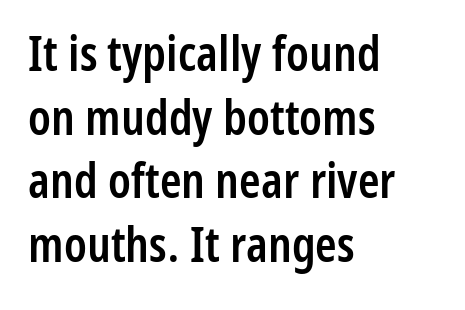
{"serif": "no", "italic": "no", "bold": "semi", "weight": "semibold", "width": "condensed", "stroke_contrast": "low", "x_height": "medium", "monospaced": "no", "underline": "no", "align": "left", "line_spacing": "normal", "line_spacing_ratio": 1.3, "letter_spacing": "normal", "letter_spacing_em": 0.0, "glyph_px": 49}
